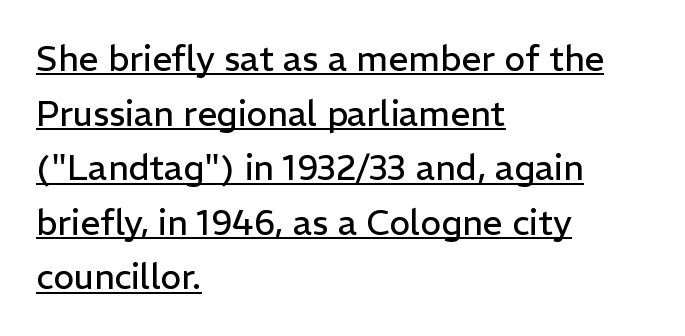
Proportional: the letters do not fall into vertical columns. Interline gaps are of average width in this sample. The lettering stays uniformly vertical, giving the passage a roman look. Typeset ragged right — the left edge is the straight one.
